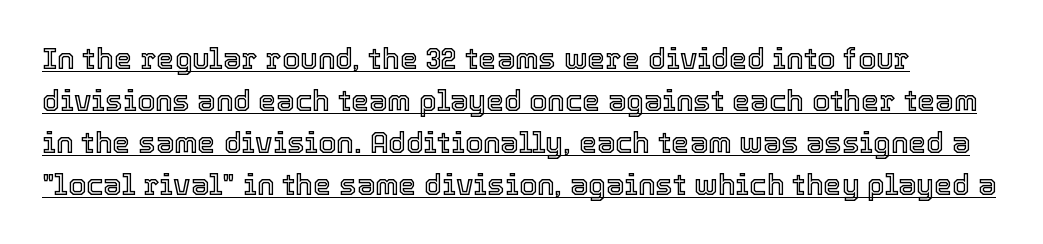
{"italic": "no", "width": "normal", "x_height": "medium", "monospaced": "no", "underline": "yes", "line_spacing": "normal", "line_spacing_ratio": 1.45, "letter_spacing": "normal", "letter_spacing_em": 0.0, "glyph_px": 29}
